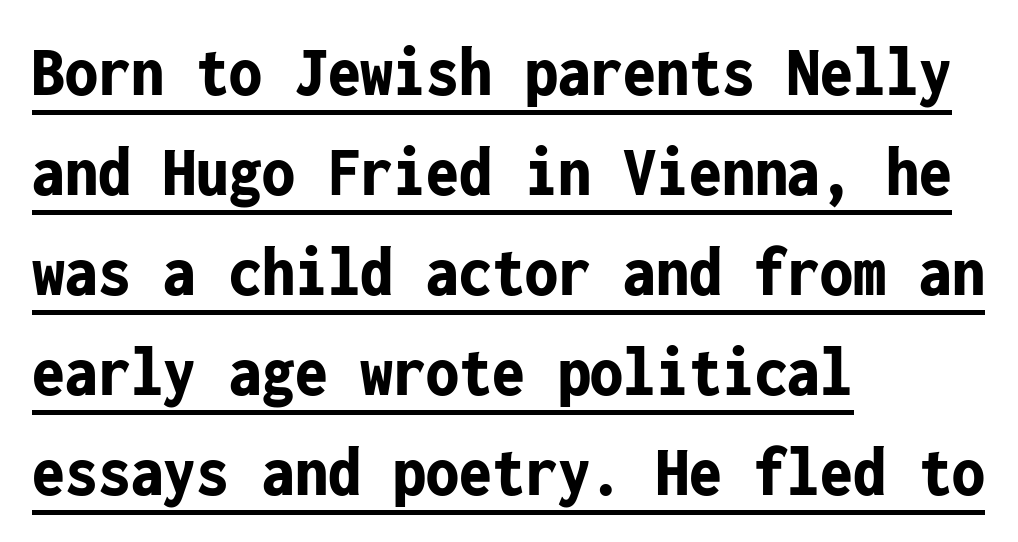
{"serif": "no", "italic": "no", "bold": "yes", "weight": "bold", "width": "condensed", "stroke_contrast": "low", "x_height": "medium", "monospaced": "yes", "underline": "yes", "align": "left", "line_spacing": "normal", "line_spacing_ratio": 1.37, "letter_spacing": "normal", "letter_spacing_em": 0.0, "glyph_px": 73}
